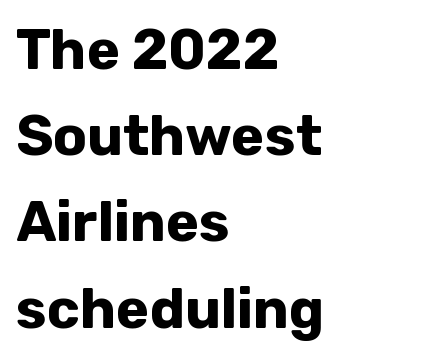
{"serif": "no", "italic": "no", "bold": "yes", "weight": "bold", "width": "normal", "stroke_contrast": "low", "x_height": "medium", "monospaced": "no", "underline": "no", "align": "left", "line_spacing": "normal", "line_spacing_ratio": 1.54, "letter_spacing": "normal", "letter_spacing_em": 0.0, "glyph_px": 56}
